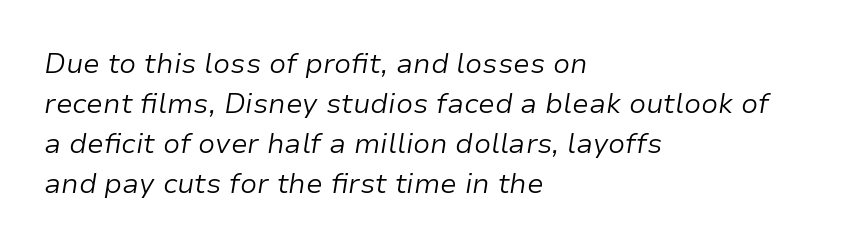
Q: Is the text bold? A: No.
Q: Is the text italic (slanted)? A: Yes, it leans right by about 9 degrees.
Q: Is the text underlined? A: No.
Q: How is the paragraph aligned? A: Left-aligned.
Q: Is the spacing between letters normal or unusually wide? A: Normal.
Q: Is the spacing between lines tight, normal or loose? A: Normal.
Q: Width (condensed, normal, or wide)? A: Normal.
Q: Stroke contrast? A: Low.
Q: x-height? A: Medium.
Q: Monospaced? A: No.
